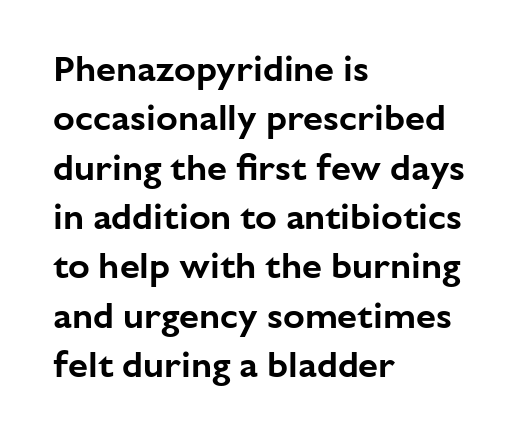
The image shows 36 px sans-serif type, upright; set left-aligned, normal line spacing (1.37x), normal letter spacing, not underlined; low stroke contrast and a medium x-height.
